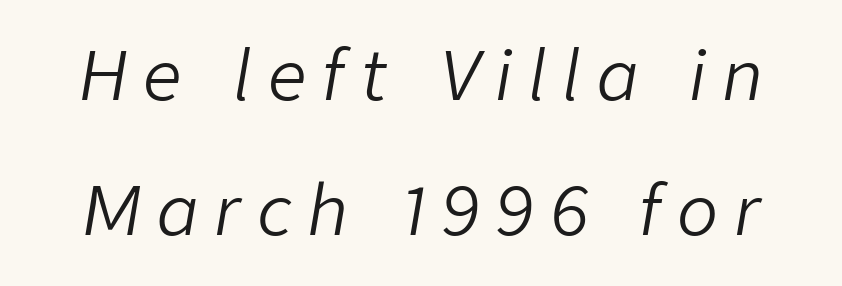
The image shows 68 px light type, italic (leaning right); set loose line spacing (1.98x), unusually wide letter spacing (+0.24 em), not underlined; low stroke contrast and a medium x-height.
